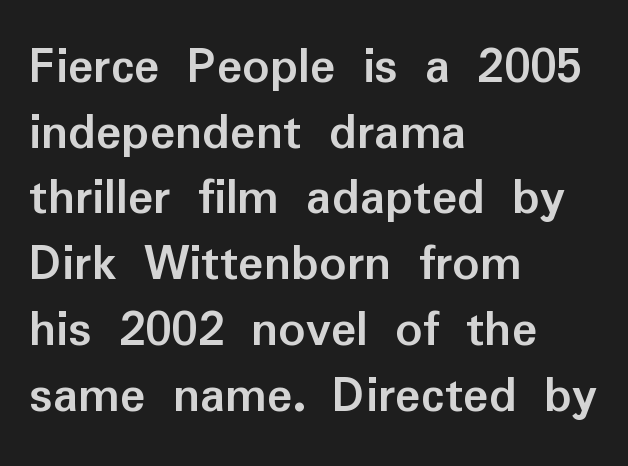
{"serif": "no", "italic": "no", "bold": "yes", "weight": "semibold", "width": "normal", "stroke_contrast": "low", "x_height": "medium", "monospaced": "no", "underline": "no", "align": "left", "line_spacing_ratio": 1.24, "letter_spacing": "normal", "letter_spacing_em": 0.0, "glyph_px": 53}
